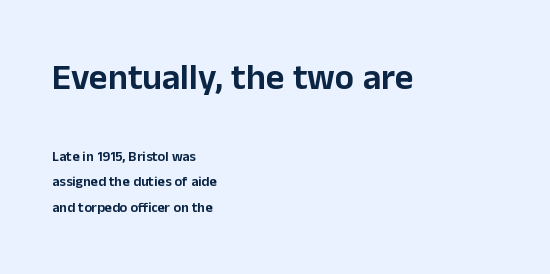
The image shows 36 px sans-serif type, upright; set left-aligned, line spacing 1.81x, normal letter spacing, not underlined; the first (top) block is 2.57x larger; low stroke contrast and a medium x-height.
